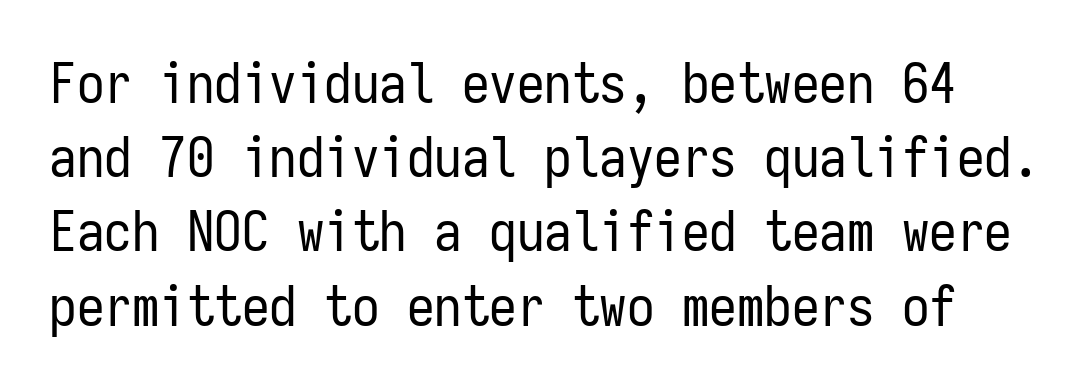
These glyphs show unthickened strokes, regular width or finer. The face used here is monospaced, like something from a code editor. The characters display no serif detailing; their extremities are plain. Reading down the column, the eye jumps a familiar distance to each next line.
